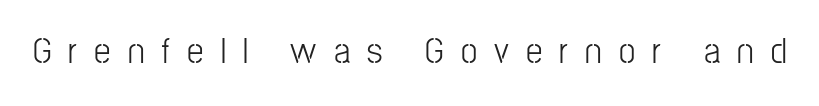
Unmarked baselines from the first word to the last. No italicization has been applied; the sample stays upright. Short note: letters widely spaced. The designer went with a sans here, leaving each stem footless. Proportional: the letters do not fall into vertical columns.
